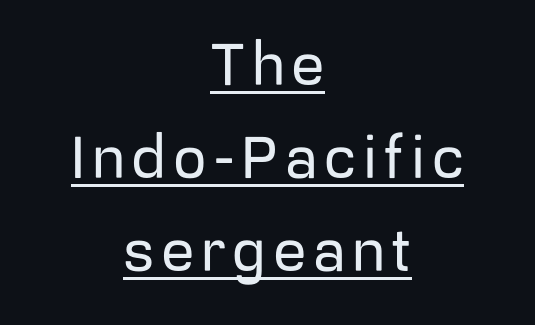
Q: Is the text italic (slanted)? A: No, it is upright.
Q: Is the typeface a serif or a sans-serif typeface? A: Sans-serif.
Q: Is the text underlined? A: Yes.
Q: How is the paragraph aligned? A: Centered.
Q: Is the spacing between lines tight, normal or loose? A: Normal.
Q: Width (condensed, normal, or wide)? A: Normal.
Q: Stroke contrast? A: Low.
Q: x-height? A: Medium.
Q: Monospaced? A: No.
